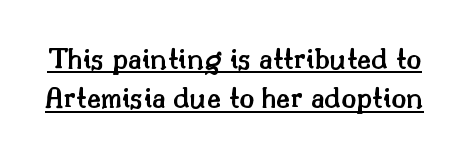
Q: Is the text bold? A: Semi-bold.
Q: Is the text italic (slanted)? A: No, it is upright.
Q: Is the typeface a serif or a sans-serif typeface? A: Serif.
Q: Is the text underlined? A: Yes.
Q: Is the spacing between letters normal or unusually wide? A: Normal.
Q: Is the spacing between lines tight, normal or loose? A: Normal.
Q: Width (condensed, normal, or wide)? A: Normal.
Q: Stroke contrast? A: Medium.
Q: x-height? A: Small.
Q: Monospaced? A: No.
